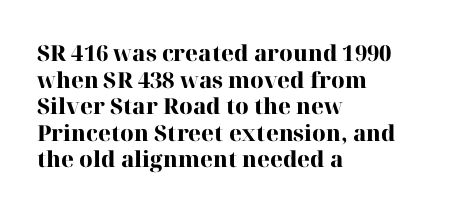
The image shows 22 px bold type, upright; set left-aligned, line spacing 1.21x, normal letter spacing, not underlined.
